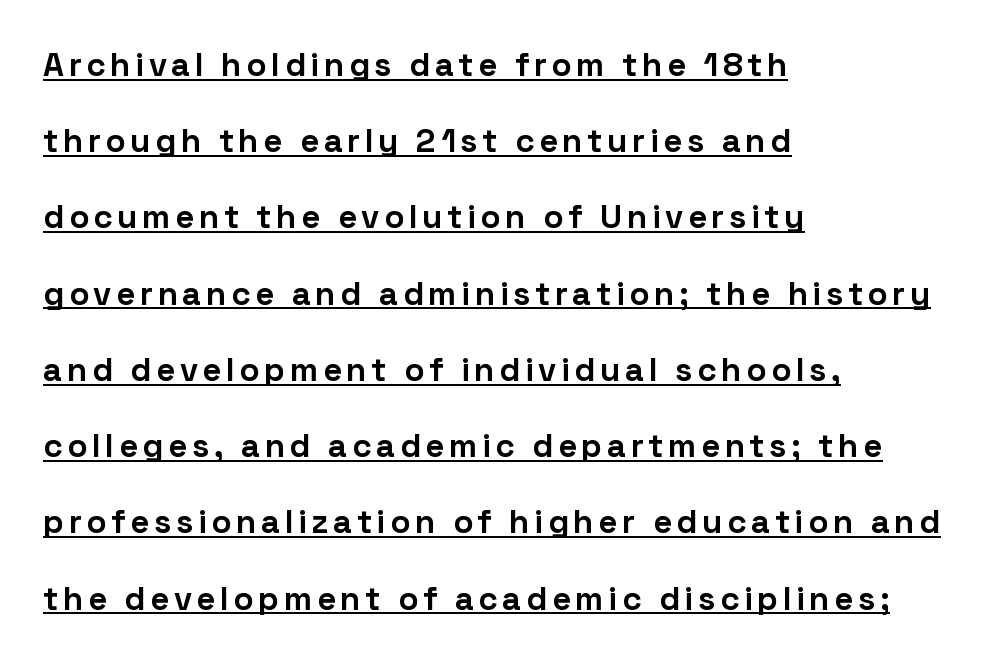
{"serif": "no", "italic": "no", "bold": "yes", "weight": "bold", "width": "normal", "stroke_contrast": "low", "x_height": "medium", "monospaced": "no", "underline": "yes", "align": "left", "line_spacing": "loose", "line_spacing_ratio": 2.31, "glyph_px": 33}
